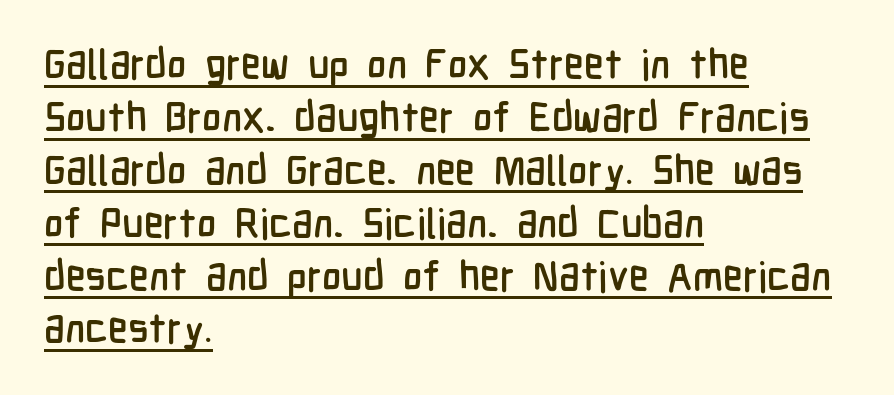
{"serif": "no", "italic": "no", "width": "condensed", "stroke_contrast": "low", "x_height": "medium", "monospaced": "no", "underline": "yes", "align": "left", "line_spacing": "normal", "line_spacing_ratio": 1.29, "letter_spacing": "normal", "letter_spacing_em": 0.0, "glyph_px": 41}
